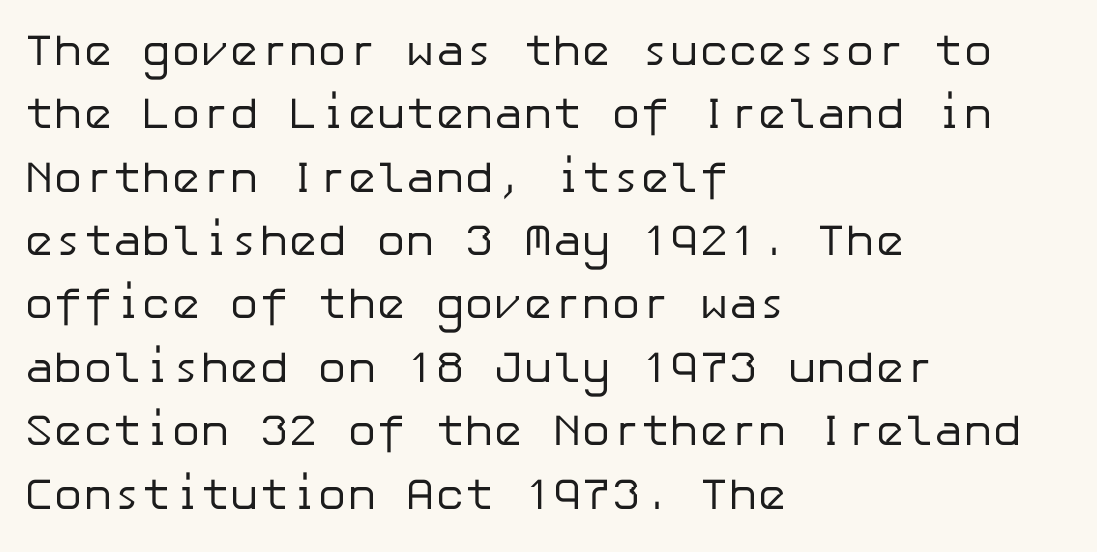
The image shows 44 px regular-weight sans-serif type, upright; set left-aligned, normal line spacing (1.44x), normal letter spacing, not underlined; low stroke contrast and a medium x-height.
